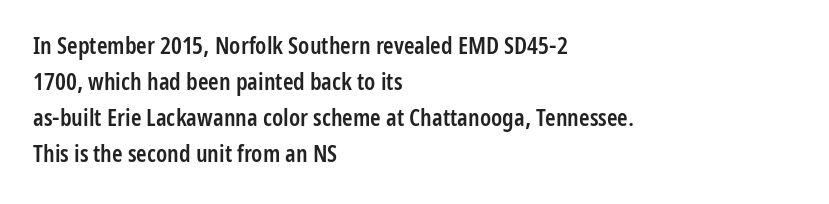
The type is set solid horizontally, with unmodified tracking. The space beneath each line is pristine and unruled. The passage shown stacks its lines at a standard gap. Visually the block forms a straight wall on the left and a jagged coastline on the right. The characters look somewhat weighty, a semibold short of true bold.
